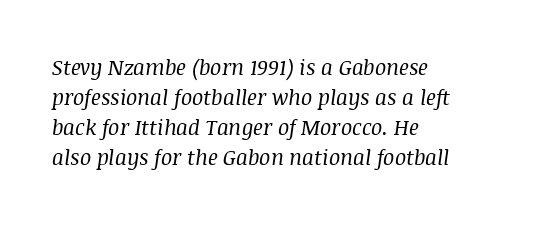
The image shows 21 px text type, italic (leaning right); set left-aligned, normal line spacing (1.43x), normal letter spacing, not underlined.
